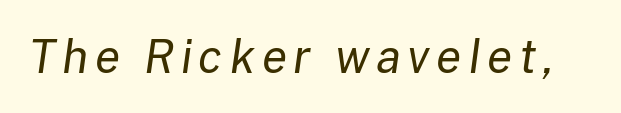
{"italic": "yes", "lean": "right", "slant_degrees": 8, "bold": "no", "weight": "regular", "width": "normal", "stroke_contrast": "low", "x_height": "medium", "monospaced": "no", "underline": "no", "glyph_px": 46}
